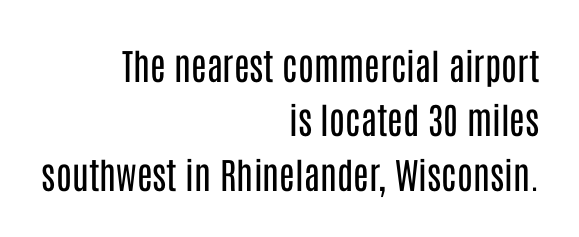
The image shows 36 px regular-weight, condensed sans-serif type, upright; set right-aligned, normal line spacing (1.51x), normal letter spacing, not underlined; low stroke contrast and a large x-height.
